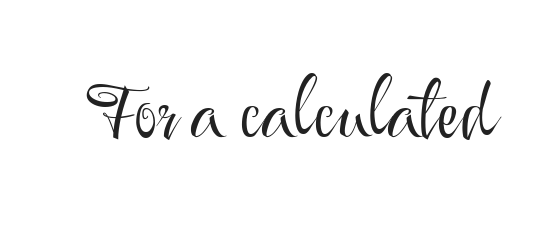
Q: Is the text bold? A: No.
Q: Is the typeface a serif or a sans-serif typeface? A: Sans-serif.
Q: Is the text underlined? A: No.
Q: Is the spacing between letters normal or unusually wide? A: Normal.
Q: Width (condensed, normal, or wide)? A: Normal.
Q: Stroke contrast? A: Medium.
Q: x-height? A: Small.
Q: Monospaced? A: No.
